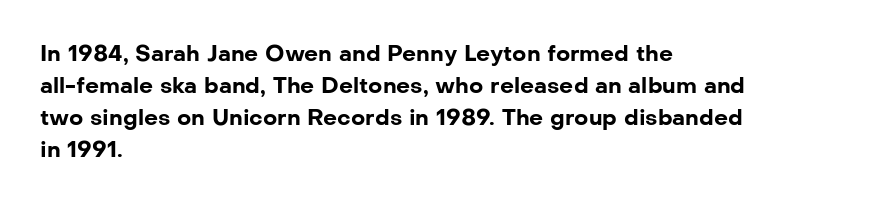
{"italic": "no", "bold": "yes", "underline": "no", "align": "left", "line_spacing": "normal", "line_spacing_ratio": 1.45, "letter_spacing": "normal", "letter_spacing_em": 0.0, "glyph_px": 22}
